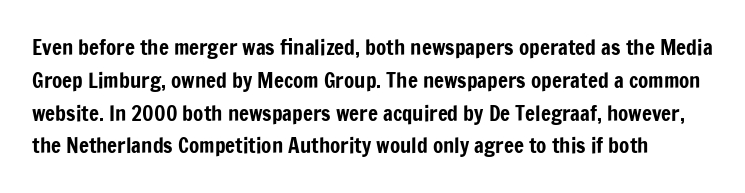
Q: Is the text italic (slanted)? A: No, it is upright.
Q: Is the text underlined? A: No.
Q: Is the spacing between letters normal or unusually wide? A: Normal.
Q: Is the spacing between lines tight, normal or loose? A: Normal.
